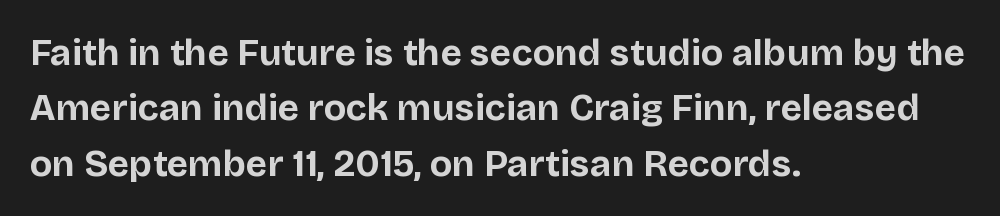
The passage shown stacks its lines at a standard gap. The rendering uses natural spacing where letterforms have individual widths. The axis of the letterforms is exactly vertical. A sans-serif font was chosen for this passage. The typesetter chose a ragged-right arrangement here. The foot of each line stays bare and open.
